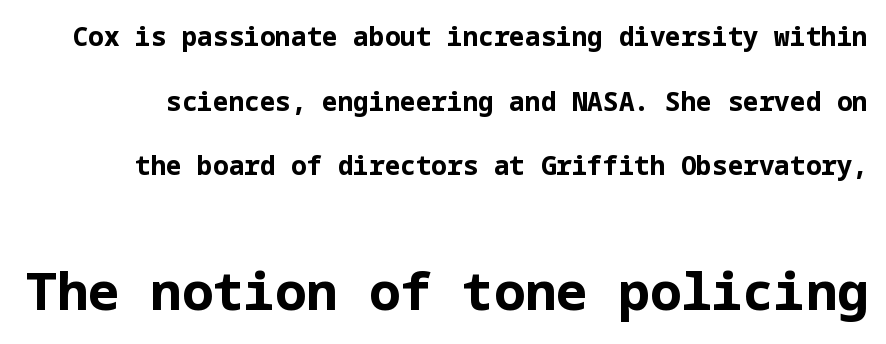
{"serif": "no", "italic": "no", "bold": "yes", "weight": "bold", "width": "normal", "stroke_contrast": "low", "x_height": "medium", "underline": "no", "line_spacing": "loose", "line_spacing_ratio": 2.49, "letter_spacing": "normal", "letter_spacing_em": 0.0, "larger_block": "second", "size_ratio": 2.0, "glyph_px": 52}
